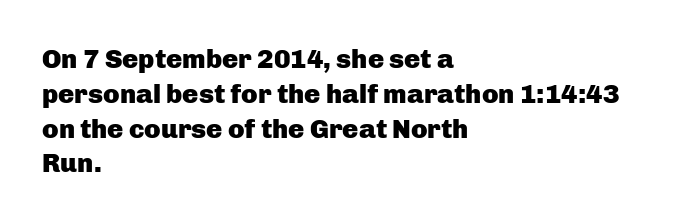
The words here are not underlined. Style check: upright. Typesetter's note: full bold, strokes at maximum text heaviness. Left-aligned paragraph, ragged on the right. One glance says typical: line gaps are just what's usual. Look at the tracking — it's just the regular setting, nothing added.
